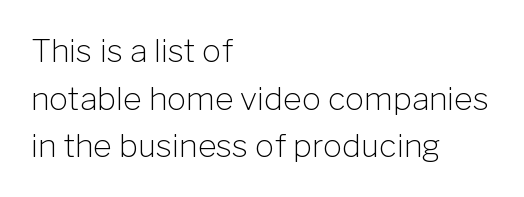
{"serif": "no", "italic": "no", "bold": "no", "weight": "light", "width": "normal", "stroke_contrast": "low", "x_height": "medium", "monospaced": "no", "underline": "no", "align": "left", "line_spacing": "normal", "line_spacing_ratio": 1.49, "letter_spacing": "normal", "letter_spacing_em": 0.0, "glyph_px": 32}
